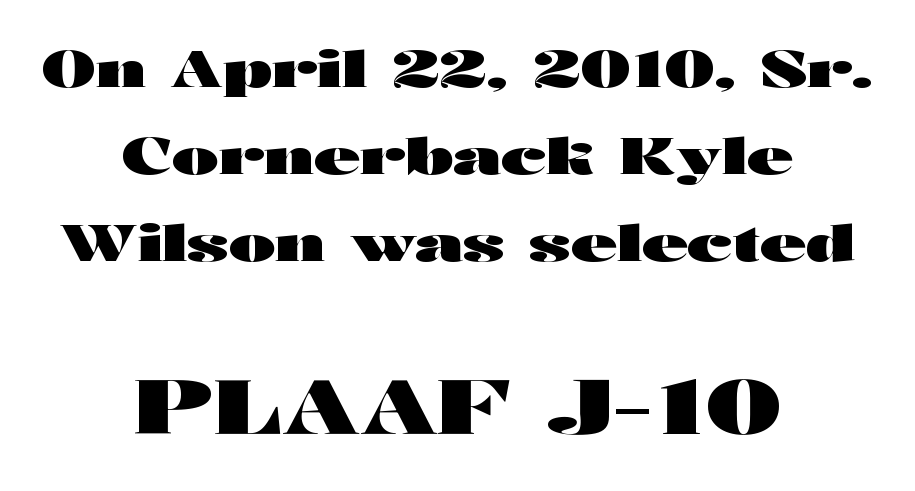
Anything drawn beneath the words? Only blank space. Chunky letters — that's bold for sure. The type is set solid horizontally, with unmodified tracking. Do the characters align in a grid? No, the font is proportional.
